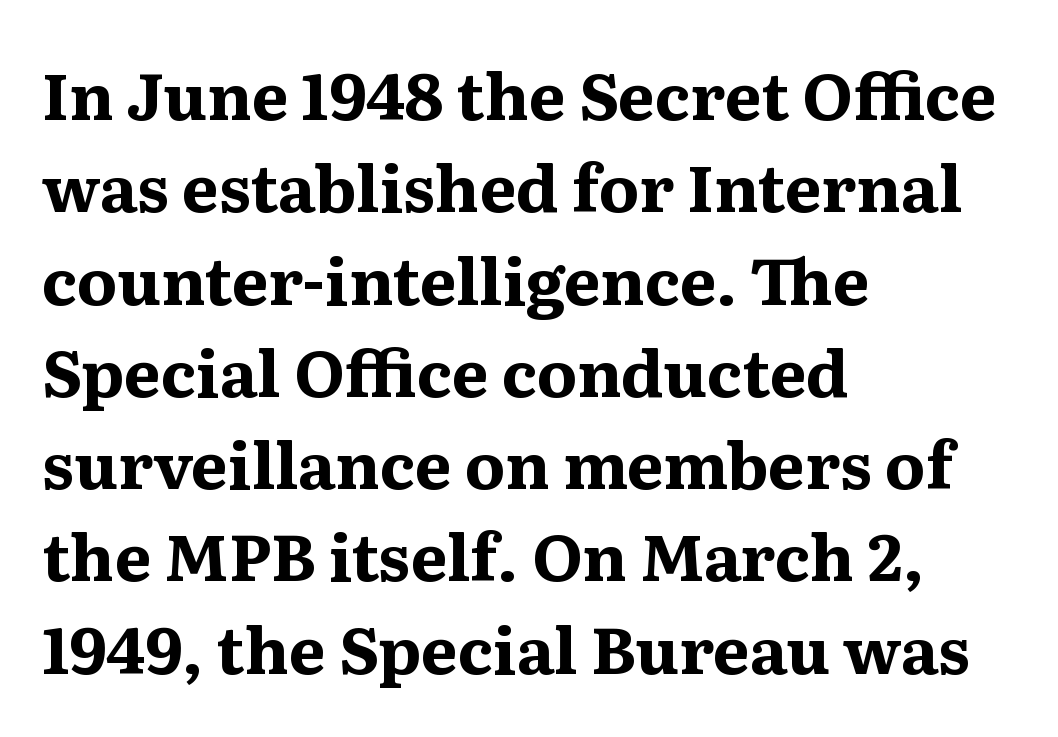
{"serif": "yes", "italic": "no", "bold": "yes", "weight": "bold", "width": "normal", "stroke_contrast": "medium", "x_height": "medium", "monospaced": "no", "underline": "no", "align": "left", "line_spacing": "normal", "line_spacing_ratio": 1.42, "letter_spacing": "normal", "letter_spacing_em": 0.0, "glyph_px": 65}
